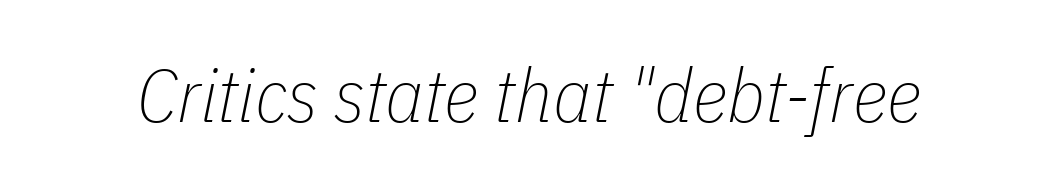
The image shows 75 px thin, condensed type, italic (leaning right); set normal letter spacing, not underlined; low stroke contrast and a medium x-height.
